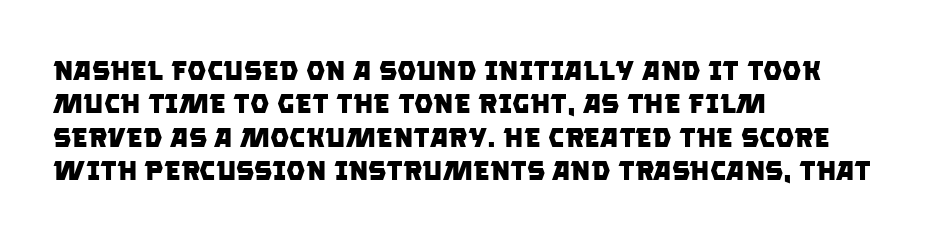
{"bold": "yes", "underline": "no", "align": "left", "line_spacing_ratio": 1.24, "letter_spacing": "normal", "letter_spacing_em": 0.0, "glyph_px": 27}
